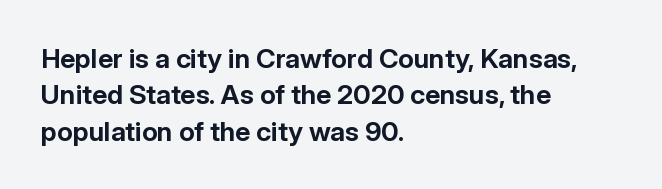
The image shows 27 px bold type, upright; set left-aligned, normal line spacing (1.35x), normal letter spacing, not underlined.
